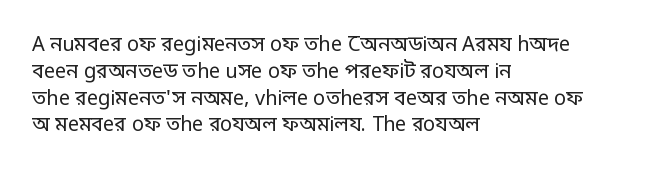
Q: Is the text bold? A: No.
Q: Is the text italic (slanted)? A: No, it is upright.
Q: Is the text underlined? A: No.
Q: How is the paragraph aligned? A: Left-aligned.
Q: Is the spacing between letters normal or unusually wide? A: Normal.
Q: Is the spacing between lines tight, normal or loose? A: Normal.
